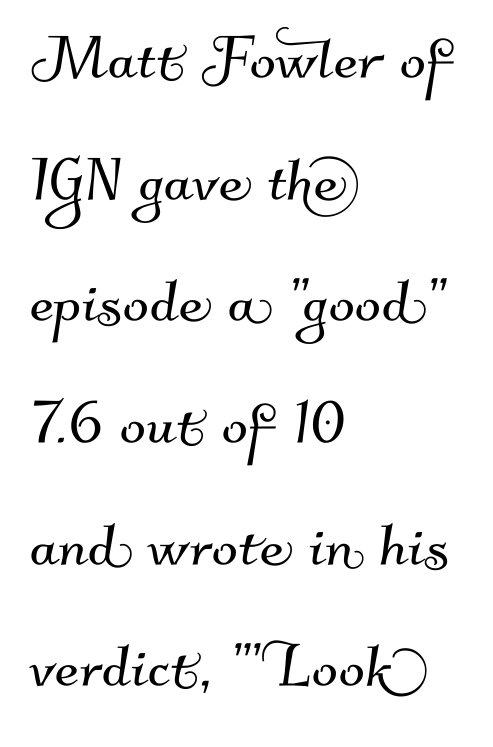
To sum up the face: it is a sans, with no serifs. Honestly, the letter spacing is just normal — you wouldn't notice it. Reading down the block, your eye returns to a fixed left position each line. No word sits above an underline.
